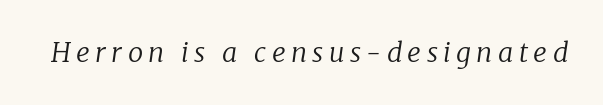
No chunkiness to these letters — they're not bold. Italic: yes, the glyphs are oblique. Tracking here is generous; glyphs stand well apart from one another. Bare-footed words on every line.
